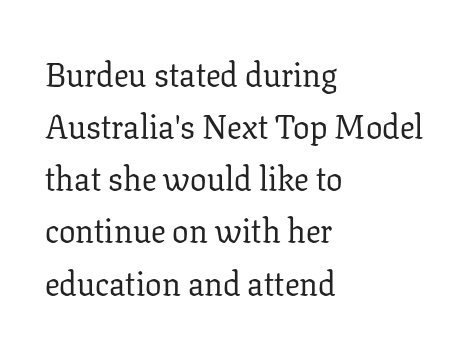
The image shows 33 px regular-weight serif type, upright; set left-aligned, normal line spacing (1.58x), normal letter spacing, not underlined; low stroke contrast and a medium x-height.
